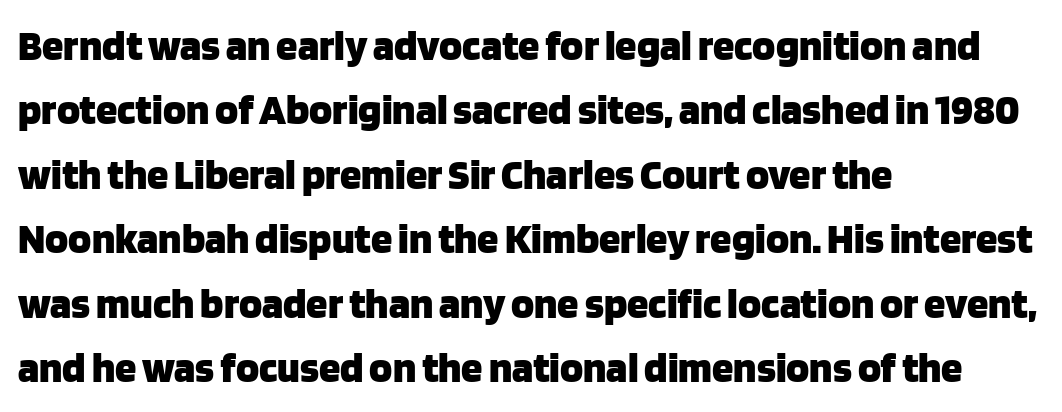
Q: Is the text bold? A: Yes.
Q: Is the text italic (slanted)? A: No, it is upright.
Q: Is the typeface a serif or a sans-serif typeface? A: Sans-serif.
Q: Is the text underlined? A: No.
Q: How is the paragraph aligned? A: Left-aligned.
Q: Is the spacing between letters normal or unusually wide? A: Normal.
Q: Is the spacing between lines tight, normal or loose? A: Normal.
Q: Width (condensed, normal, or wide)? A: Normal.
Q: Stroke contrast? A: Low.
Q: x-height? A: Large.
Q: Monospaced? A: No.
